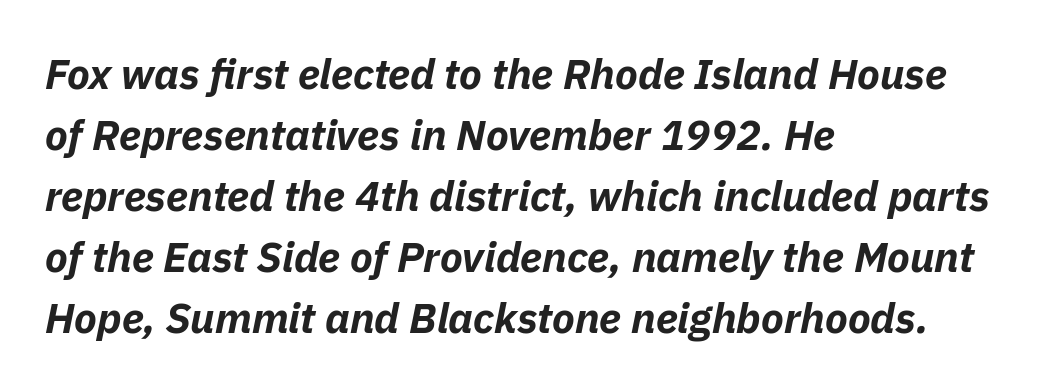
Q: Is the text bold? A: Yes.
Q: Is the text italic (slanted)? A: Yes, it leans right by about 11 degrees.
Q: Is the text underlined? A: No.
Q: How is the paragraph aligned? A: Left-aligned.
Q: Is the spacing between letters normal or unusually wide? A: Normal.
Q: Is the spacing between lines tight, normal or loose? A: Normal.
Q: Width (condensed, normal, or wide)? A: Normal.
Q: Stroke contrast? A: Low.
Q: x-height? A: Medium.
Q: Monospaced? A: No.
